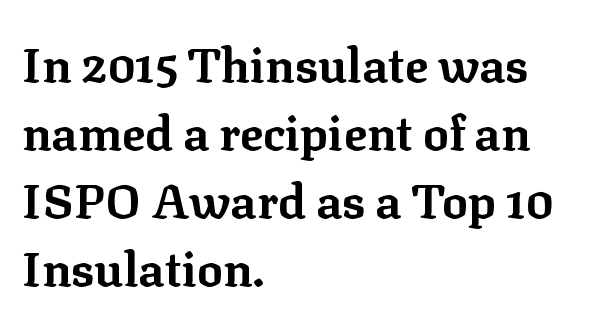
Q: Is the text bold? A: Yes.
Q: Is the text italic (slanted)? A: No, it is upright.
Q: Is the typeface a serif or a sans-serif typeface? A: Serif.
Q: Is the text underlined? A: No.
Q: How is the paragraph aligned? A: Left-aligned.
Q: Is the spacing between letters normal or unusually wide? A: Normal.
Q: Is the spacing between lines tight, normal or loose? A: Normal.
Q: Width (condensed, normal, or wide)? A: Normal.
Q: Stroke contrast? A: Low.
Q: x-height? A: Medium.
Q: Monospaced? A: No.
